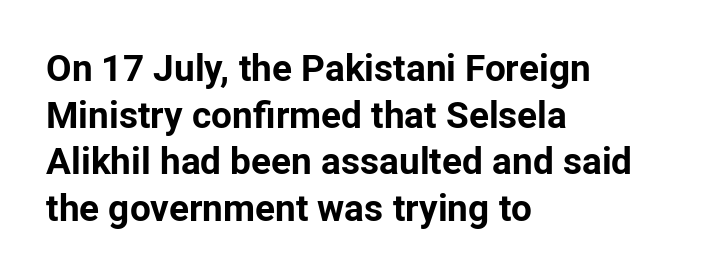
What stands out about the letter spacing? Nothing — it is the standard amount. A full-strength bold gives these letters their thick strokes. Leading: standard. All the whitespace from short lines collects on the right.
